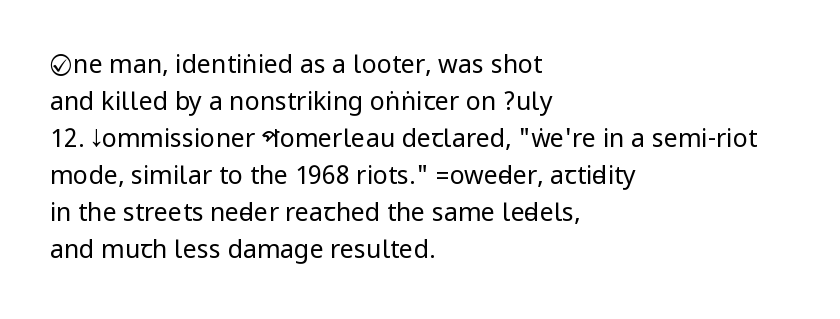
Q: Is the text bold? A: No.
Q: Is the text italic (slanted)? A: No, it is upright.
Q: Is the text underlined? A: No.
Q: How is the paragraph aligned? A: Left-aligned.
Q: Is the spacing between letters normal or unusually wide? A: Normal.
Q: Is the spacing between lines tight, normal or loose? A: Normal.
